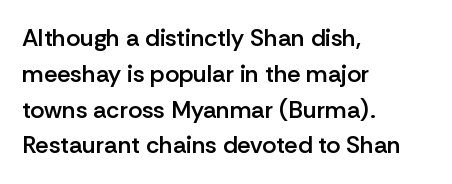
The image shows 24 px text type, upright; set left-aligned, normal line spacing (1.49x), normal letter spacing, not underlined.
